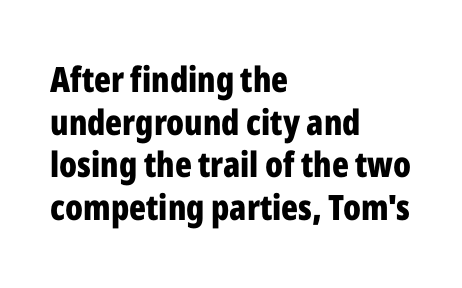
The area under the type is left untouched. The text was rendered using a sans face with plain stroke endings. What stands out about the letter spacing? Nothing — it is the standard amount. The letters stand straight up with perfectly vertical stems. Proportional: the letters do not fall into vertical columns.
